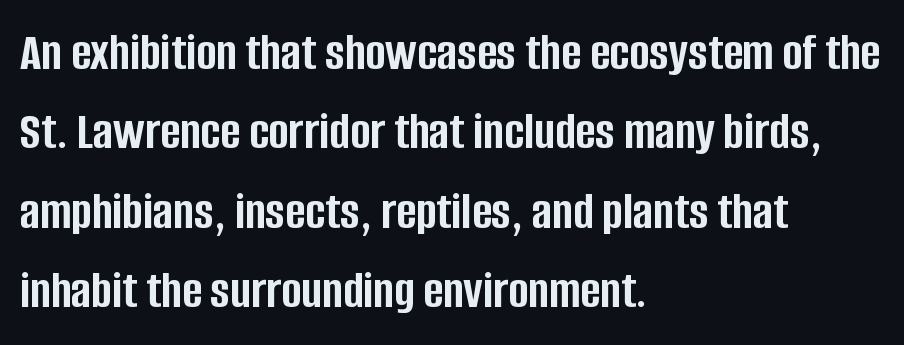
{"serif": "no", "italic": "no", "bold": "yes", "weight": "semibold", "width": "condensed", "stroke_contrast": "low", "x_height": "large", "monospaced": "no", "underline": "no", "align": "left", "line_spacing": "normal", "line_spacing_ratio": 1.47, "letter_spacing": "normal", "letter_spacing_em": 0.0, "glyph_px": 54}
